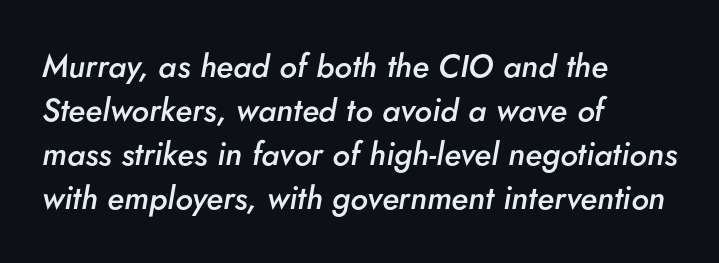
Characters follow at the spacing the type designer built in. The words here are not underlined. Proportional: the letters do not fall into vertical columns. The font's italic variant was chosen for this text.
